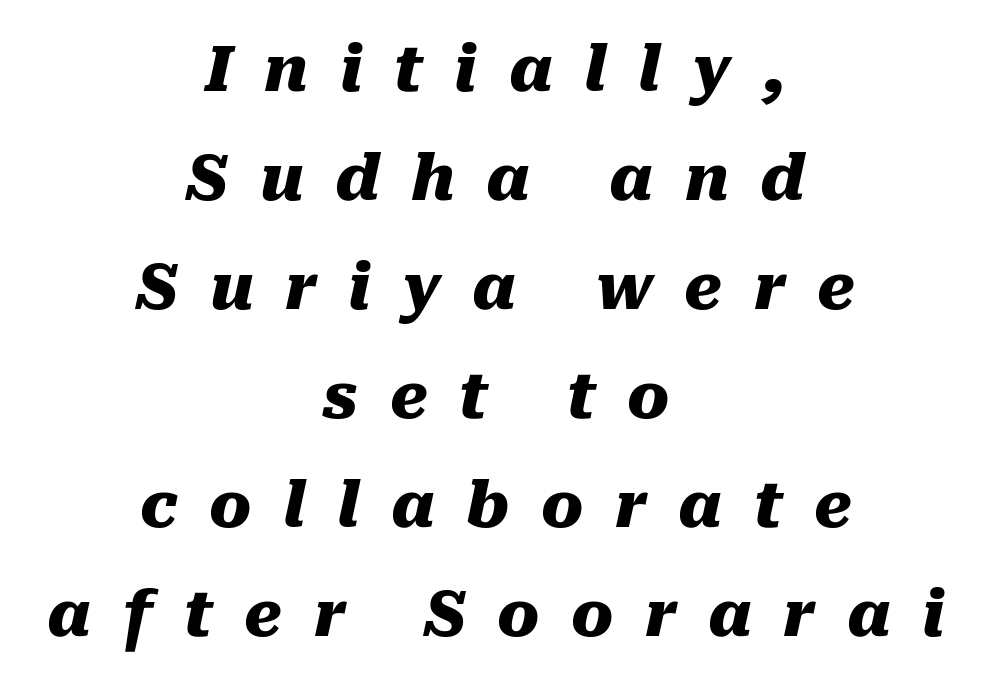
The rendering uses a bold face; every stroke is thick and dark. Is the block centered? Yes — each line is placed symmetrically about the middle. The space beneath each line is pristine and unruled. Varying glyph widths throughout — classic text-font behaviour. The passage shown leans; its letterforms are oblique.
